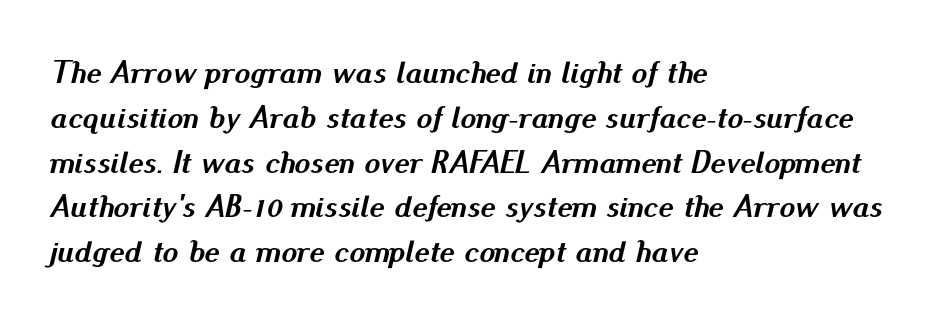
Default kerning and tracking; the words read as compact shapes. The area under the type is left untouched. The font's italic variant was chosen for this text. Each letter keeps its own natural width here, so spacing adapts to shape. A normal amount of white space separates one row of letters from the next. One-word summary of the alignment: left.
